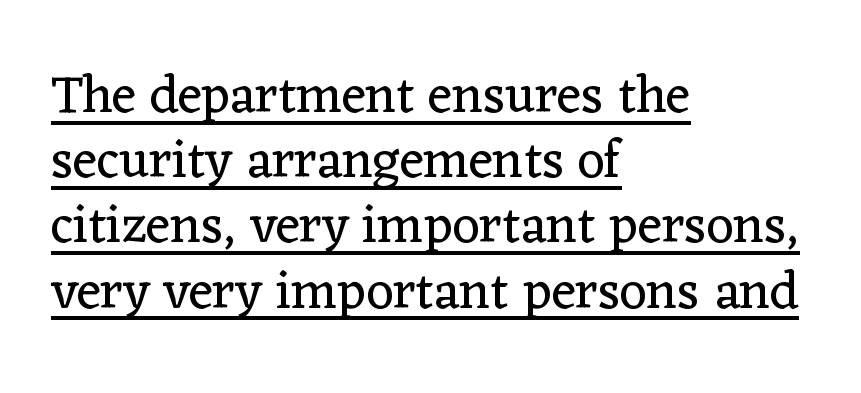
The rendering keeps characters at their native spacing. Character widths vary here, with narrow letters taking less room than wide ones. The text was rendered using a seriffed face with decorative stroke endings. This is roman type, the default non-slanted kind. The typesetting does not lean heavy: it is not bold. Line starts are locked; line ends wander.
